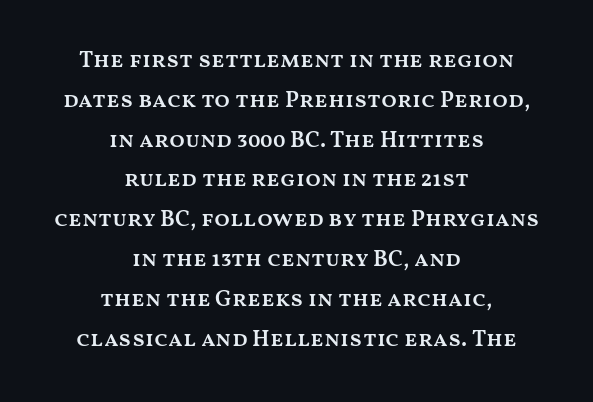
{"italic": "no", "bold": "semi", "underline": "no", "align": "center", "line_spacing_ratio": 1.73, "letter_spacing": "normal", "letter_spacing_em": 0.0, "glyph_px": 23}
